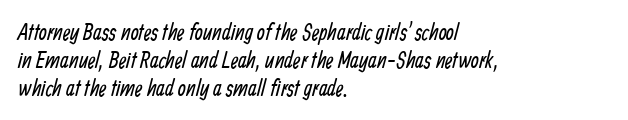
The image shows 23 px text type; set left-aligned, line spacing 1.22x, normal letter spacing, not underlined.
